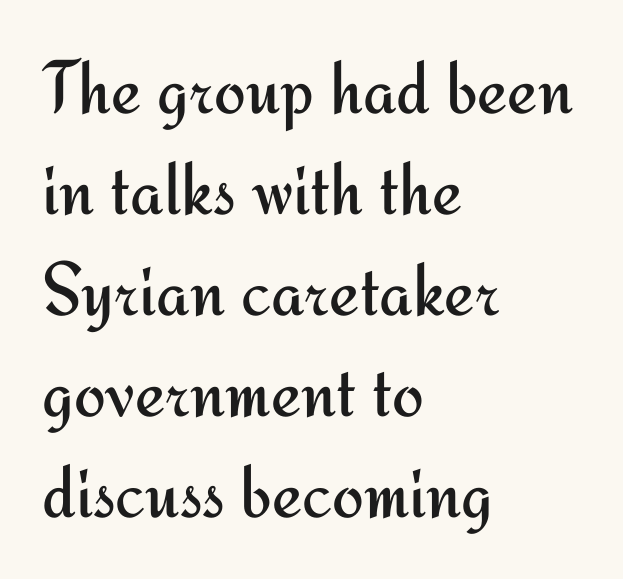
The image shows 76 px regular-weight sans-serif type, upright; set left-aligned, normal line spacing (1.33x), normal letter spacing, not underlined; medium stroke contrast and a small x-height.
